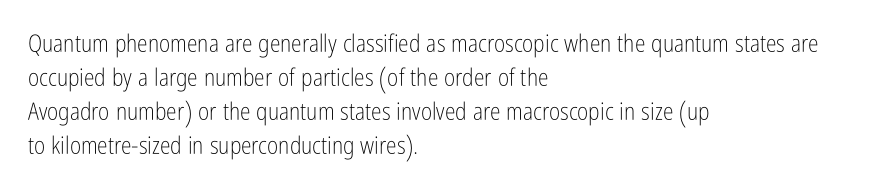
The image shows 24 px text type, upright; set left-aligned, normal line spacing (1.42x), normal letter spacing, not underlined.
